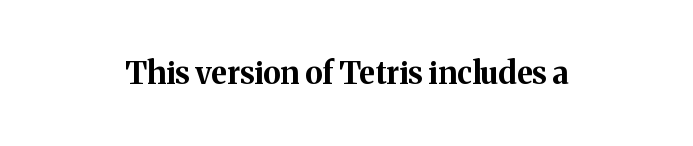
Q: Is the text bold? A: Yes.
Q: Is the text italic (slanted)? A: No, it is upright.
Q: Is the typeface a serif or a sans-serif typeface? A: Serif.
Q: Is the text underlined? A: No.
Q: Is the spacing between letters normal or unusually wide? A: Normal.
Q: Width (condensed, normal, or wide)? A: Normal.
Q: Stroke contrast? A: Medium.
Q: x-height? A: Medium.
Q: Monospaced? A: No.
